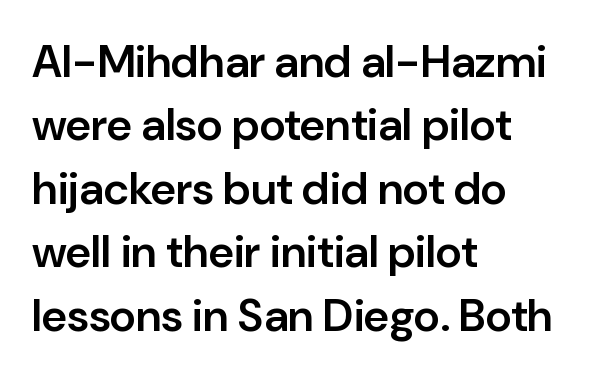
{"serif": "no", "italic": "no", "bold": "semi", "weight": "semibold", "width": "normal", "stroke_contrast": "low", "x_height": "medium", "monospaced": "no", "underline": "no", "align": "left", "line_spacing": "normal", "line_spacing_ratio": 1.41, "letter_spacing": "normal", "letter_spacing_em": 0.0, "glyph_px": 45}
